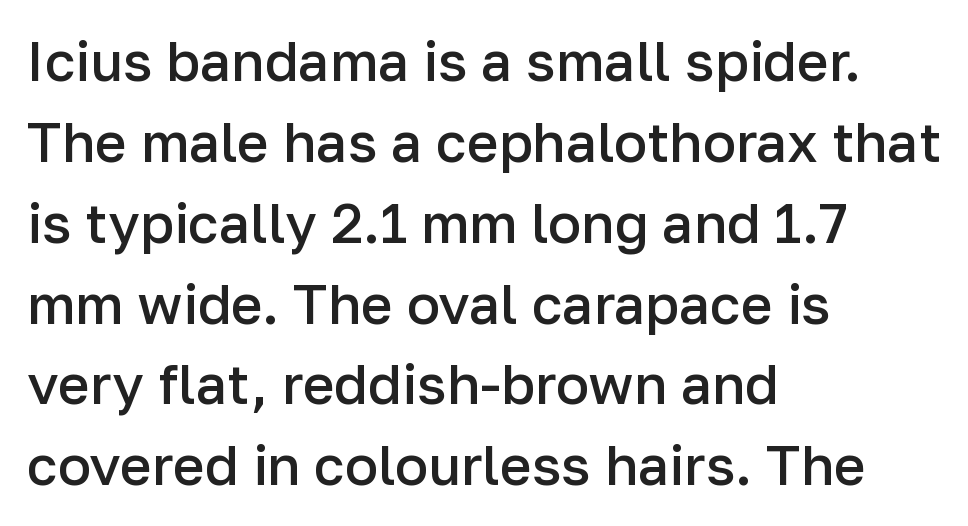
{"serif": "no", "italic": "no", "bold": "semi", "weight": "semibold", "width": "normal", "stroke_contrast": "low", "x_height": "medium", "monospaced": "no", "underline": "no", "align": "left", "line_spacing": "normal", "line_spacing_ratio": 1.47, "letter_spacing": "normal", "letter_spacing_em": 0.0, "glyph_px": 55}
